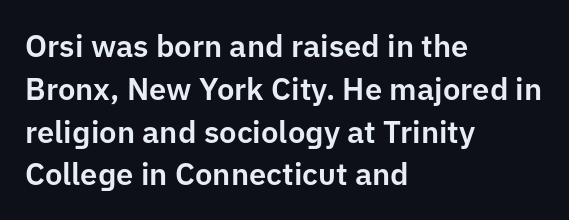
The lines sit at an ordinary, default distance from one another. Alignment: flush left. You could call the tracking neutral — neither tight nor loose. Every character sits straight up, as roman type does.
